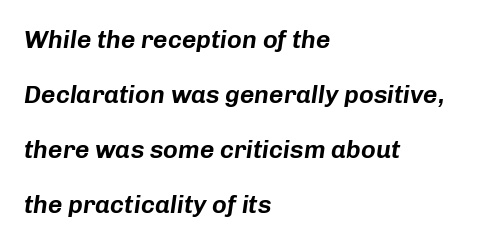
Baseline-to-baseline distance is far greater than the letter height. The typography opts for an oblique posture over an upright one. Horizontal alignment here is leftward, the default for most running prose. A clean baseline with only descenders dipping below it.
